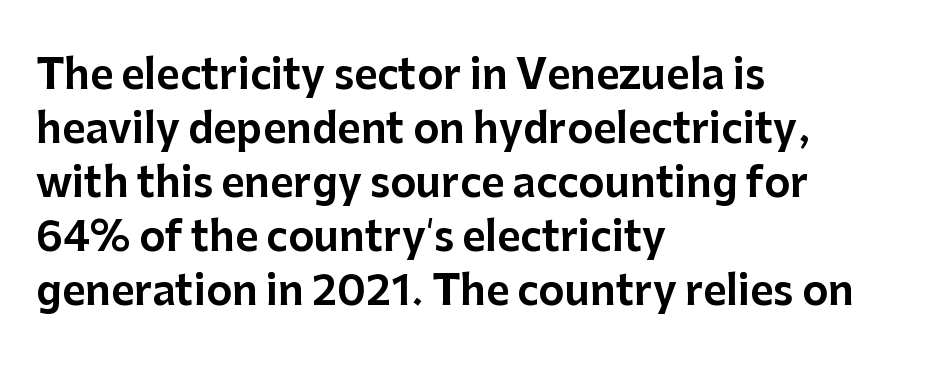
The rendering uses a moderate line-height, typical for paragraphs. Nobody touched the tracking dial on this one. These lines are rendered in a variable-pitch font. Unlike italic type, these characters show no tilt at all. Horizontally, the lines are justified to the leading edge only. Stroke terminals: plain, sans-serif.
